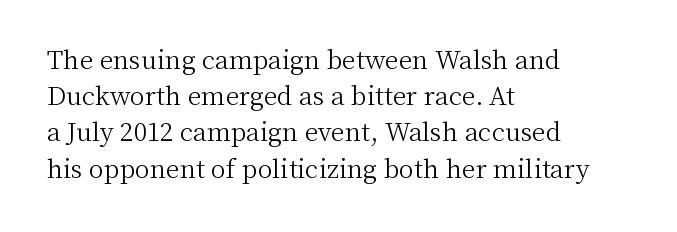
The image shows 25 px text type, upright; set left-aligned, normal line spacing (1.45x), normal letter spacing, not underlined.
